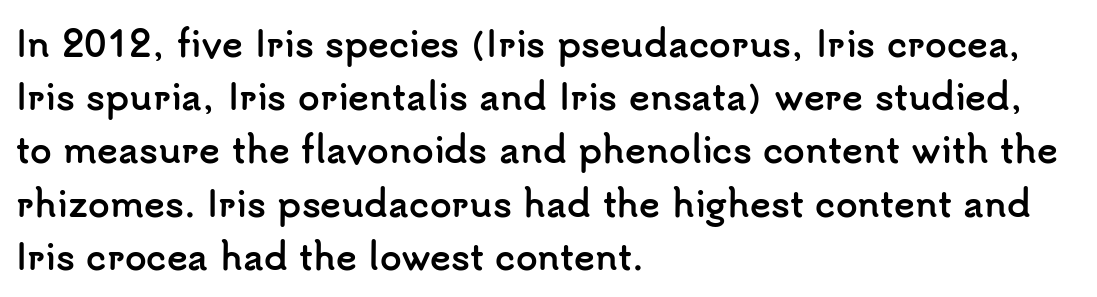
{"serif": "no", "italic": "no", "bold": "yes", "weight": "semibold", "width": "normal", "stroke_contrast": "low", "x_height": "small", "monospaced": "no", "underline": "no", "align": "left", "line_spacing": "normal", "line_spacing_ratio": 1.52, "letter_spacing": "normal", "letter_spacing_em": 0.0, "glyph_px": 35}
